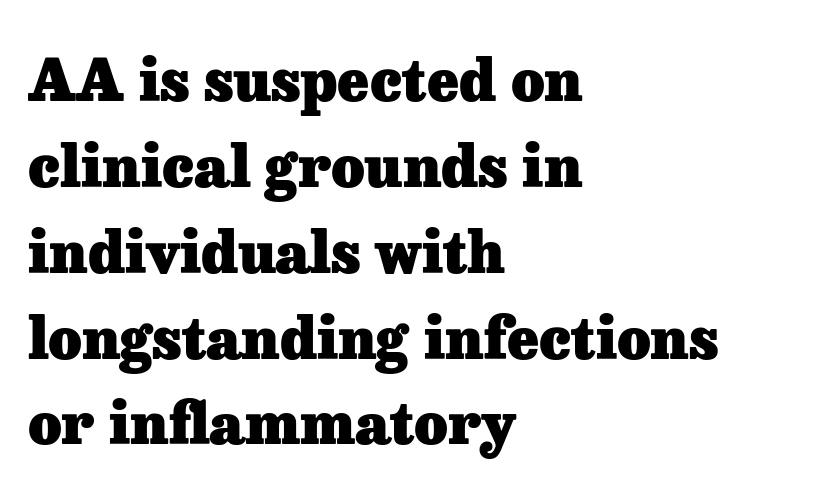
Regarding leading, the lines here are spaced in the standard way. Line starts are locked; line ends wander. Is this a sans? No — the strokes have serifs. The passage shown has conventional tracking throughout.
